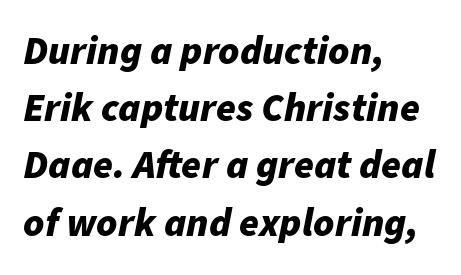
Q: Is the text bold? A: Yes.
Q: Is the text italic (slanted)? A: Yes, it leans right by about 11 degrees.
Q: Is the text underlined? A: No.
Q: How is the paragraph aligned? A: Left-aligned.
Q: Is the spacing between letters normal or unusually wide? A: Normal.
Q: Is the spacing between lines tight, normal or loose? A: Normal.
Q: Width (condensed, normal, or wide)? A: Normal.
Q: Stroke contrast? A: Low.
Q: x-height? A: Medium.
Q: Monospaced? A: No.
